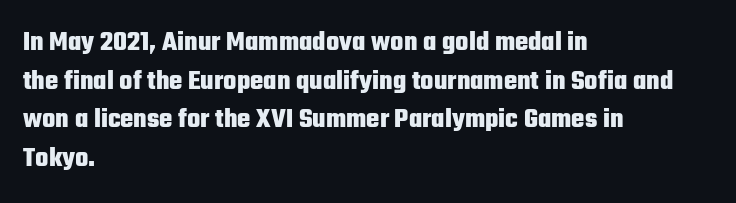
The ragged edge is on the right, which tells us the setting is flush left. Notice how thick the strokes are: this is what a full bold looks like. Typographically, this falls in the sans-serif category. The tracking reads as untouched default to a designer's eye. The letters advance in unequal steps, a hallmark of proportional type.
